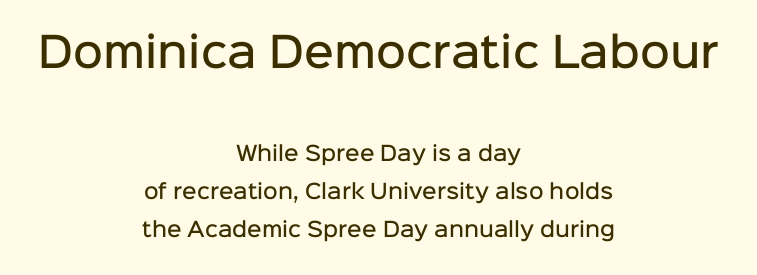
Q: Is the text bold? A: Semi-bold.
Q: Is the text italic (slanted)? A: No, it is upright.
Q: Is the typeface a serif or a sans-serif typeface? A: Sans-serif.
Q: Is the text underlined? A: No.
Q: How is the paragraph aligned? A: Centered.
Q: Is the spacing between letters normal or unusually wide? A: Normal.
Q: Which block of text is set in a larger size, the first (top) or the second (bottom)? A: The first (top) one.
Q: Width (condensed, normal, or wide)? A: Normal.
Q: Stroke contrast? A: Low.
Q: x-height? A: Medium.
Q: Monospaced? A: No.
